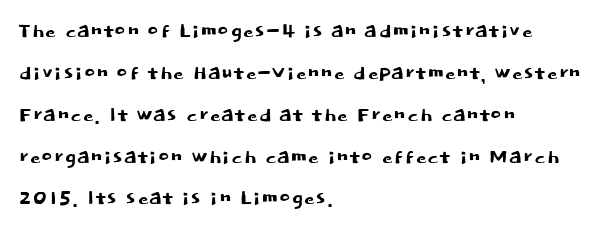
The image shows 27 px text type, upright; set left-aligned, normal line spacing (1.55x), normal letter spacing, not underlined.
